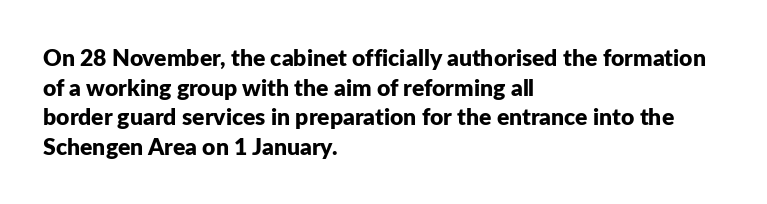
{"italic": "no", "bold": "yes", "underline": "no", "align": "left", "line_spacing": "normal", "line_spacing_ratio": 1.29, "letter_spacing": "normal", "letter_spacing_em": 0.0, "glyph_px": 23}
